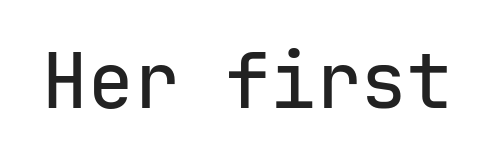
The image shows 76 px sans-serif type, upright, monospaced; set normal letter spacing, not underlined; low stroke contrast and a medium x-height.
